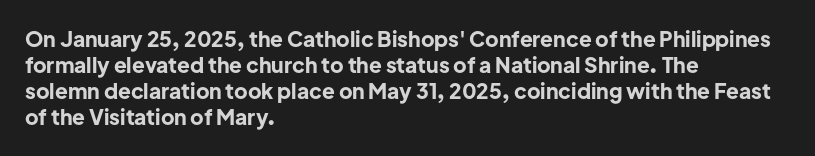
The image shows 21 px bold type, upright; set left-aligned, line spacing 1.24x, normal letter spacing, not underlined.
